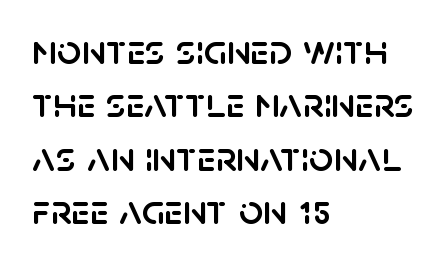
The image shows 43 px sans-serif type, upright; set left-aligned, line spacing 1.24x, normal letter spacing, not underlined; low stroke contrast and a large x-height.
